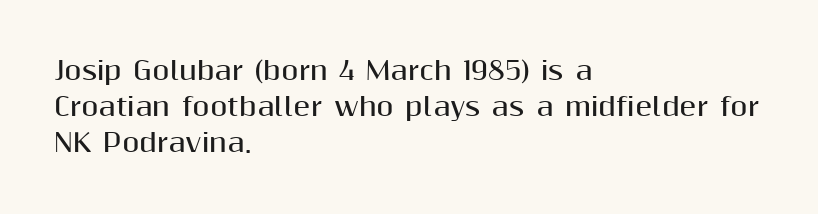
The image shows 25 px bold type, upright; set left-aligned, normal line spacing (1.44x), normal letter spacing, not underlined.
